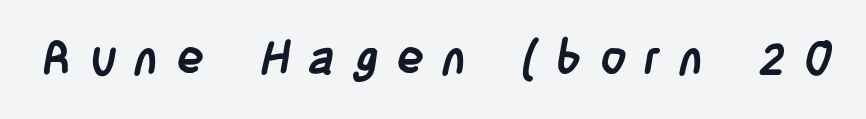
{"serif": "no", "bold": "yes", "weight": "semibold", "width": "condensed", "stroke_contrast": "low", "x_height": "large", "monospaced": "no", "underline": "no", "letter_spacing": "wide", "letter_spacing_em": 0.39, "glyph_px": 46}
